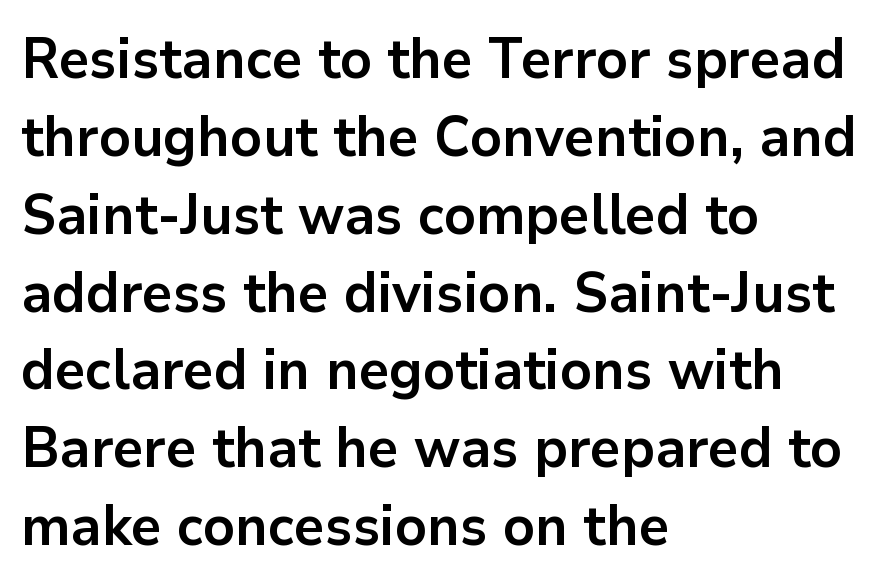
Q: Is the text bold? A: Yes.
Q: Is the text italic (slanted)? A: No, it is upright.
Q: Is the typeface a serif or a sans-serif typeface? A: Sans-serif.
Q: Is the text underlined? A: No.
Q: How is the paragraph aligned? A: Left-aligned.
Q: Is the spacing between letters normal or unusually wide? A: Normal.
Q: Is the spacing between lines tight, normal or loose? A: Normal.
Q: Width (condensed, normal, or wide)? A: Normal.
Q: Stroke contrast? A: Low.
Q: x-height? A: Medium.
Q: Monospaced? A: No.
